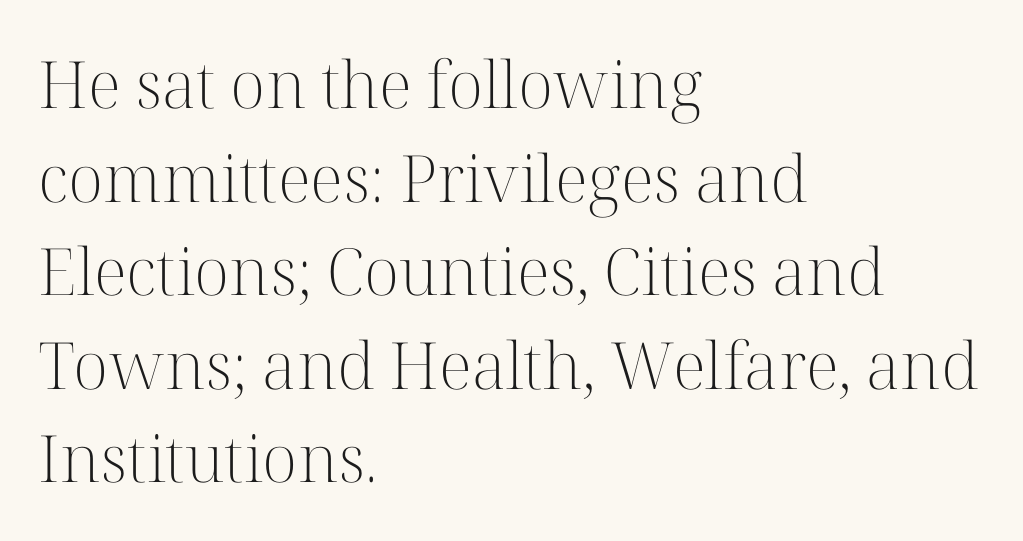
Q: Is the text bold? A: No.
Q: Is the text italic (slanted)? A: No, it is upright.
Q: Is the typeface a serif or a sans-serif typeface? A: Serif.
Q: Is the text underlined? A: No.
Q: How is the paragraph aligned? A: Left-aligned.
Q: Is the spacing between letters normal or unusually wide? A: Normal.
Q: Is the spacing between lines tight, normal or loose? A: Normal.
Q: Width (condensed, normal, or wide)? A: Normal.
Q: Stroke contrast? A: High.
Q: x-height? A: Medium.
Q: Monospaced? A: No.
